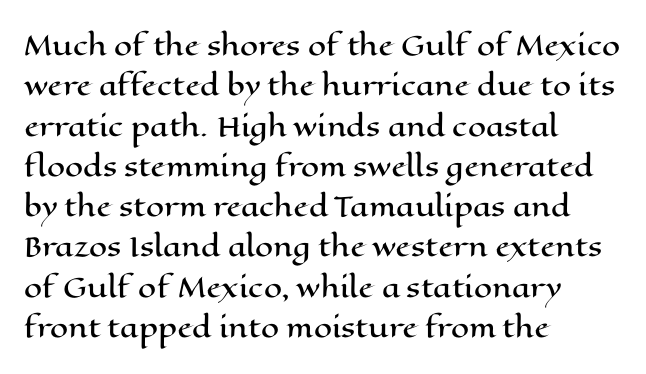
{"italic": "no", "underline": "no", "align": "left", "line_spacing": "normal", "line_spacing_ratio": 1.55, "letter_spacing": "normal", "letter_spacing_em": 0.0, "glyph_px": 26}
